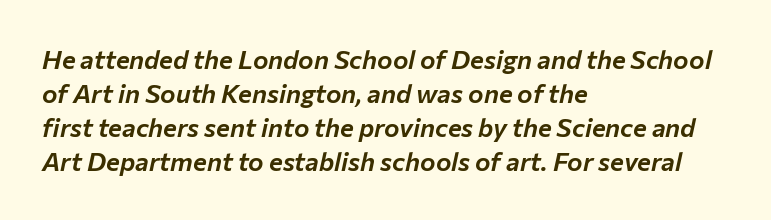
Q: Is the text italic (slanted)? A: Yes, it leans right by about 12 degrees.
Q: Is the text underlined? A: No.
Q: How is the paragraph aligned? A: Left-aligned.
Q: Is the spacing between letters normal or unusually wide? A: Normal.
Q: Is the spacing between lines tight, normal or loose? A: Normal.
